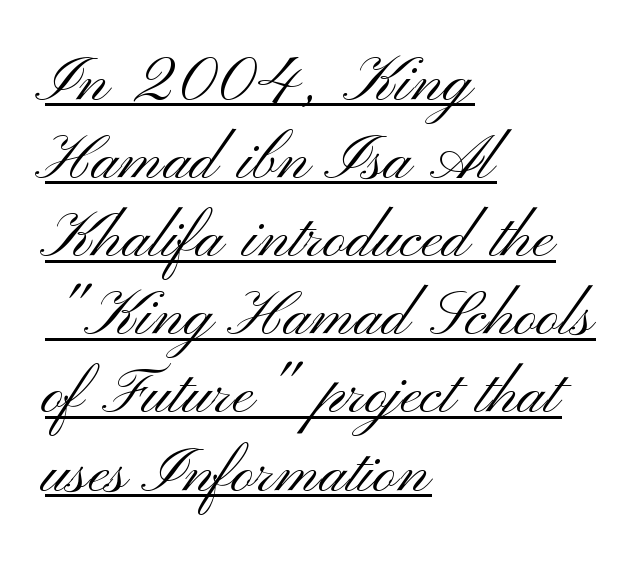
{"serif": "no", "bold": "no", "weight": "light", "width": "wide", "stroke_contrast": "medium", "x_height": "small", "monospaced": "no", "underline": "yes", "align": "left", "line_spacing_ratio": 1.24, "letter_spacing": "normal", "letter_spacing_em": 0.0, "glyph_px": 63}
